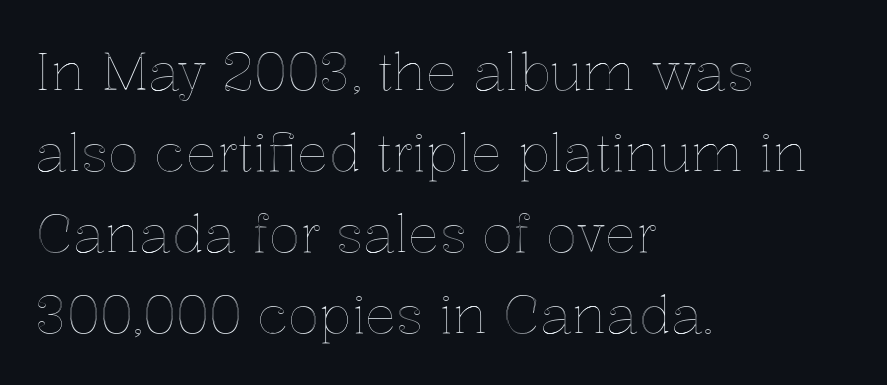
Words appear dense and cohesive because spacing is normal. Do the characters align in a grid? No, the font is proportional. The space beneath each line is pristine and unruled. The paragraph shown leans on its left margin.
